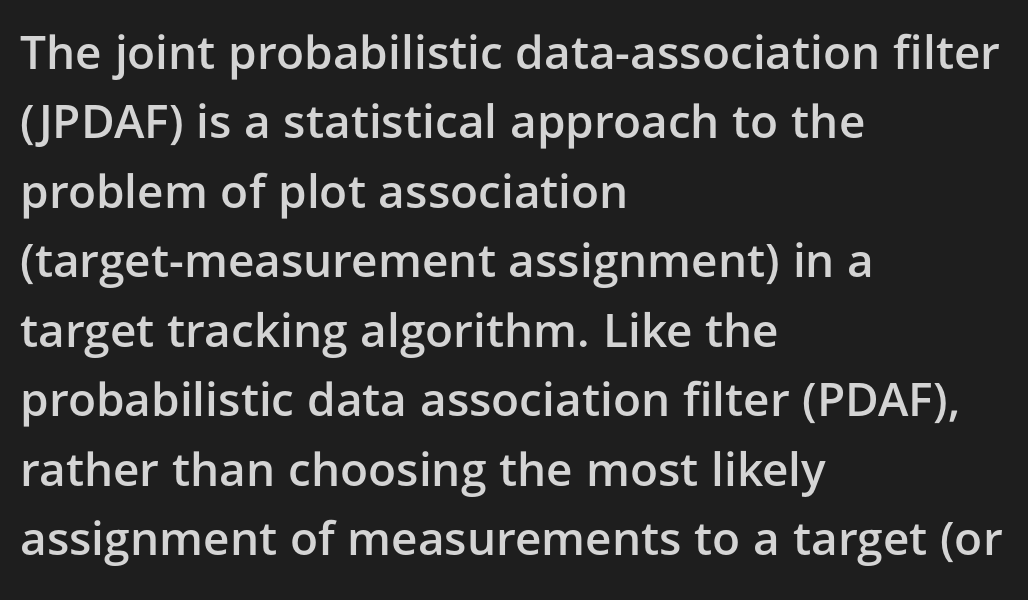
Grotesque or geometric, the face here clearly has no serifs. Glyph-to-glyph distance matches everyday printed text. This sample has the flowing, uneven cadence of proportional lettering. Descender tails drop into unmarked territory.
